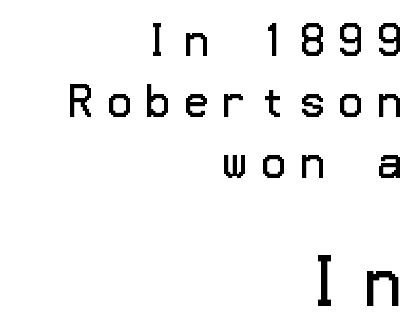
Compared with typical paragraphs, the rows here are spaced about the same. This sample uses an upright cut, with every glyph sitting square on the baseline. The area under the type is left untouched. Caption: expanded tracking, letters set apart.
